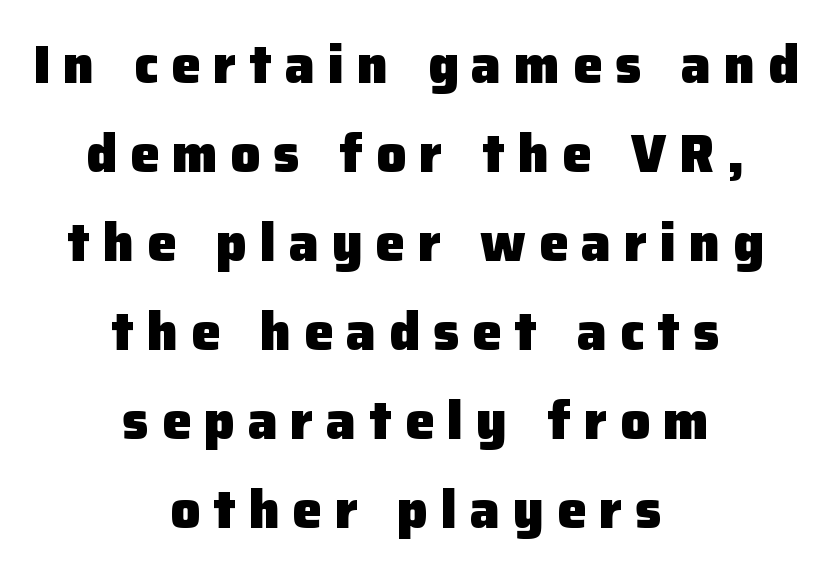
The image shows 53 px heavy sans-serif type, upright; set centered, normal line spacing (1.68x), unusually wide letter spacing (+0.24 em), not underlined; low stroke contrast and a medium x-height.
